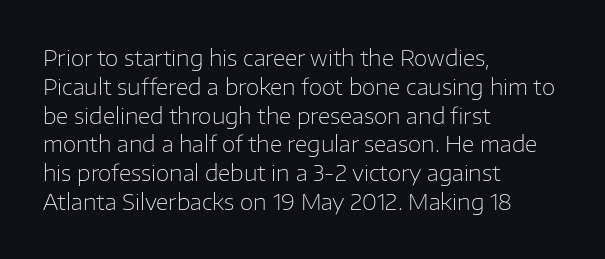
Q: Is the text bold? A: No.
Q: Is the text italic (slanted)? A: No, it is upright.
Q: Is the text underlined? A: No.
Q: How is the paragraph aligned? A: Left-aligned.
Q: Is the spacing between letters normal or unusually wide? A: Normal.
Q: Is the spacing between lines tight, normal or loose? A: Normal.
